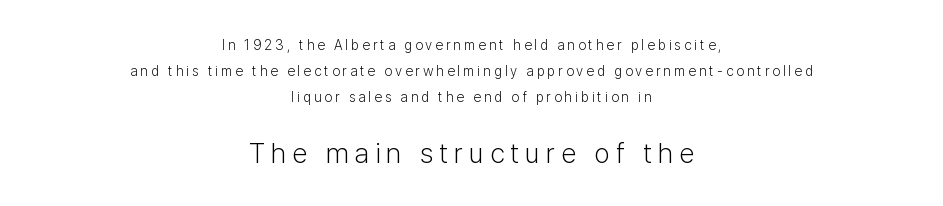
Q: Is the text bold? A: No.
Q: Is the text italic (slanted)? A: No, it is upright.
Q: Is the typeface a serif or a sans-serif typeface? A: Sans-serif.
Q: Is the text underlined? A: No.
Q: How is the paragraph aligned? A: Centered.
Q: Is the spacing between letters normal or unusually wide? A: Unusually wide.
Q: Which block of text is set in a larger size, the first (top) or the second (bottom)? A: The second (bottom) one.
Q: Width (condensed, normal, or wide)? A: Normal.
Q: Stroke contrast? A: Low.
Q: x-height? A: Medium.
Q: Monospaced? A: No.
